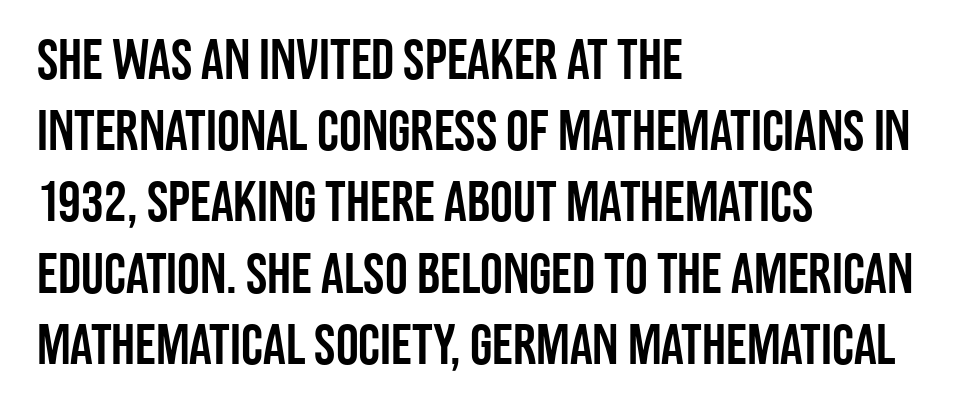
The image shows 57 px condensed sans-serif type, upright; set left-aligned, normal line spacing (1.25x), normal letter spacing, not underlined; low stroke contrast and a large x-height.
